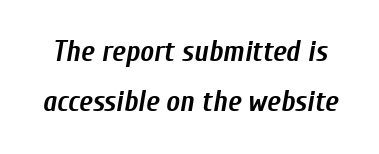
Varying glyph widths throughout — classic text-font behaviour. The font is running at its bold setting. Nothing unusual about the tracking: characters are spaced as the font intends. Italic? Definitely — the glyphs are oblique.
